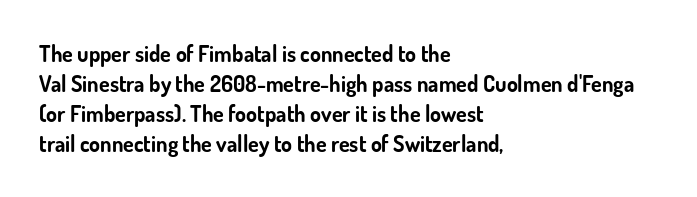
The image shows 22 px bold type, upright; set left-aligned, normal line spacing (1.36x), normal letter spacing, not underlined.
